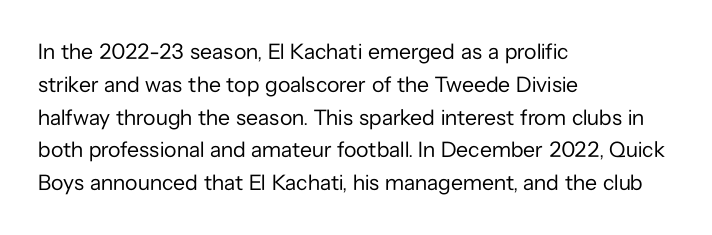
The image shows 22 px text type, upright; set left-aligned, normal line spacing (1.49x), normal letter spacing, not underlined.
